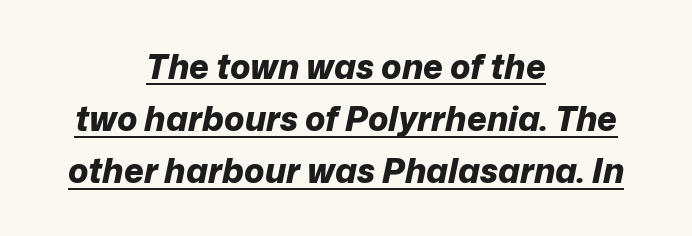
{"italic": "yes", "lean": "right", "slant_degrees": 12, "bold": "yes", "weight": "bold", "width": "normal", "stroke_contrast": "low", "x_height": "medium", "monospaced": "no", "underline": "yes", "align": "center", "line_spacing": "normal", "line_spacing_ratio": 1.53, "letter_spacing": "normal", "letter_spacing_em": 0.0, "glyph_px": 34}
